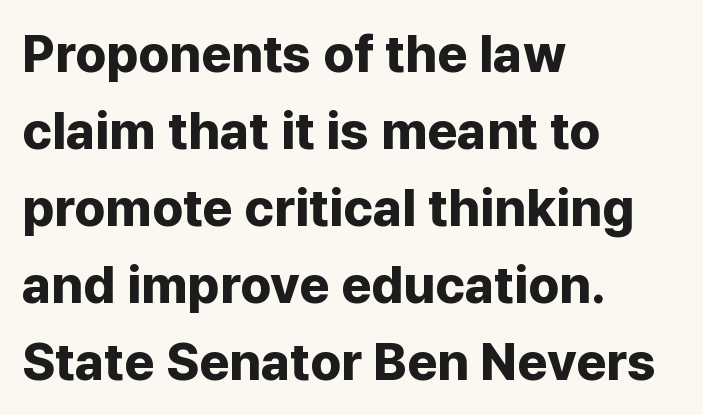
Q: Is the text bold? A: Yes.
Q: Is the text italic (slanted)? A: No, it is upright.
Q: Is the typeface a serif or a sans-serif typeface? A: Sans-serif.
Q: Is the text underlined? A: No.
Q: How is the paragraph aligned? A: Left-aligned.
Q: Is the spacing between letters normal or unusually wide? A: Normal.
Q: Is the spacing between lines tight, normal or loose? A: Normal.
Q: Width (condensed, normal, or wide)? A: Normal.
Q: Stroke contrast? A: Low.
Q: x-height? A: Medium.
Q: Monospaced? A: No.
